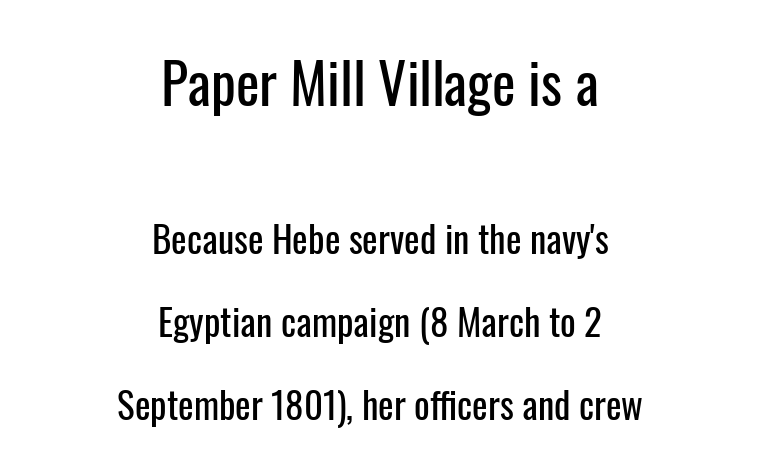
{"serif": "no", "italic": "no", "width": "condensed", "stroke_contrast": "low", "x_height": "medium", "monospaced": "no", "underline": "no", "align": "center", "line_spacing": "loose", "line_spacing_ratio": 2.24, "letter_spacing": "normal", "letter_spacing_em": 0.0, "larger_block": "first", "size_ratio": 1.51, "glyph_px": 56}
